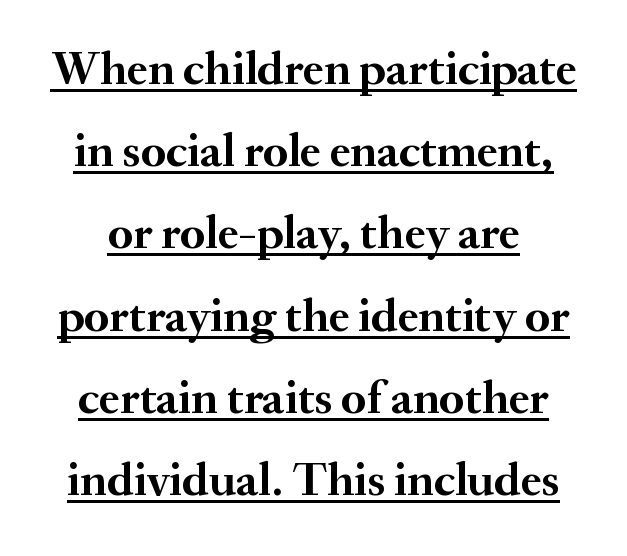
Q: Is the text bold? A: Yes.
Q: Is the text italic (slanted)? A: No, it is upright.
Q: Is the typeface a serif or a sans-serif typeface? A: Serif.
Q: Is the text underlined? A: Yes.
Q: Is the spacing between letters normal or unusually wide? A: Normal.
Q: Width (condensed, normal, or wide)? A: Normal.
Q: Stroke contrast? A: Medium.
Q: x-height? A: Small.
Q: Monospaced? A: No.
